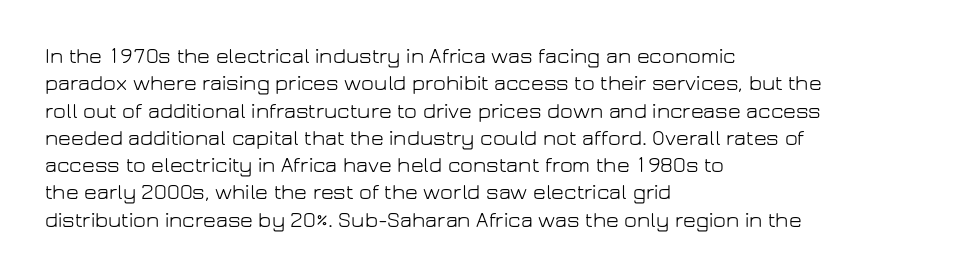
Rendered with straight, roman letterforms. Weight: not bold — regular or lighter. Words appear dense and cohesive because spacing is normal. Horizontal alignment here is leftward, the default for most running prose. A clean baseline with only descenders dipping below it.
